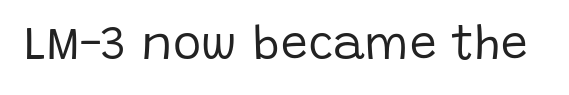
You could not count columns in this text — the font is proportionally spaced. Type without underlining. Unbolded letterforms with no extra heft. Short note: letters normally spaced.
